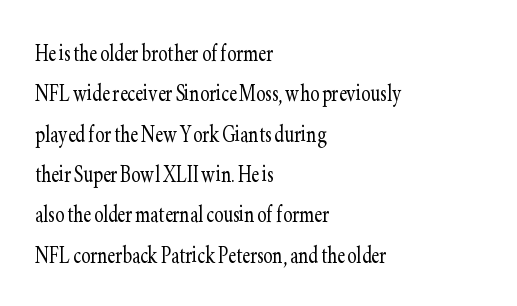
The image shows 28 px light, condensed serif type, upright; set left-aligned, normal line spacing (1.44x), normal letter spacing, not underlined; low stroke contrast and a small x-height.
